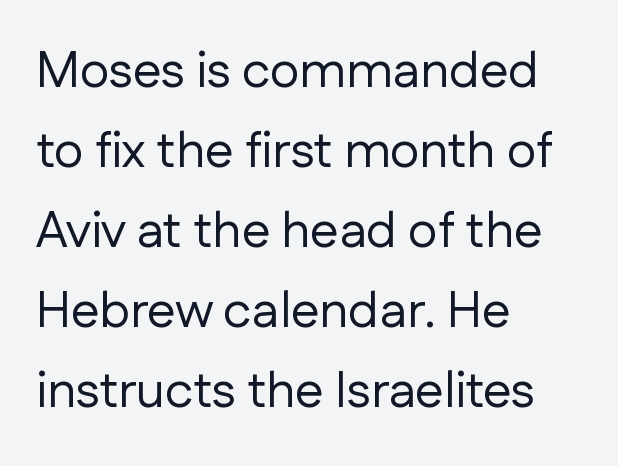
{"serif": "no", "italic": "no", "bold": "no", "weight": "regular", "width": "normal", "stroke_contrast": "low", "x_height": "medium", "monospaced": "no", "underline": "no", "align": "left", "line_spacing": "normal", "line_spacing_ratio": 1.57, "letter_spacing": "normal", "letter_spacing_em": 0.0, "glyph_px": 51}
